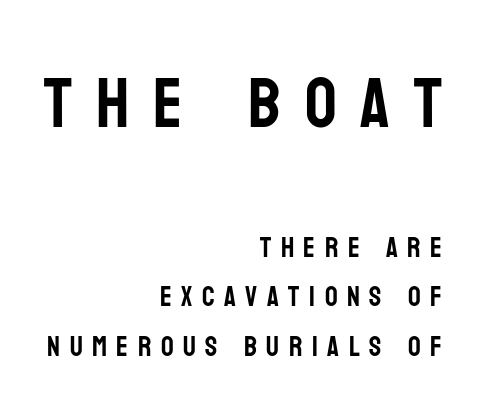
{"serif": "no", "italic": "no", "width": "condensed", "stroke_contrast": "low", "x_height": "large", "monospaced": "no", "underline": "no", "align": "right", "line_spacing_ratio": 1.78, "letter_spacing": "wide", "letter_spacing_em": 0.34, "larger_block": "first", "size_ratio": 2.5, "glyph_px": 70}
